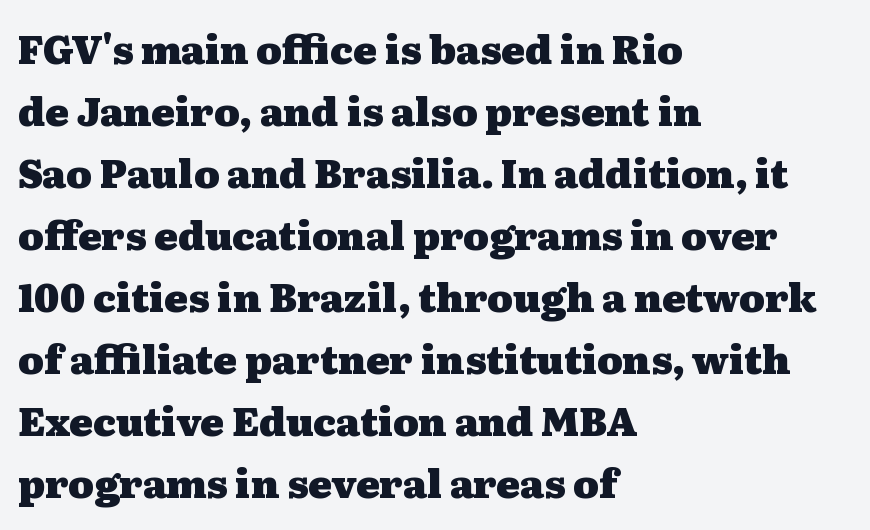
The gap between lines stays unmarked. The passage is arranged the way most books set body copy — flush left. Observe the serifs anchoring each vertical stroke in this sample. What weight is shown? A full bold with thick strokes. In terms of posture, this sample is upright. Notice how descenders clear the ascenders below comfortably — that's standard leading.
